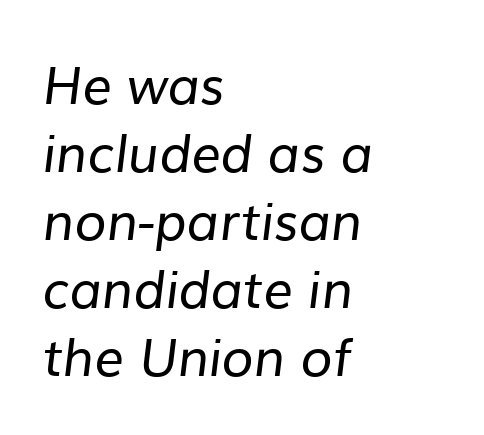
{"serif": "no", "bold": "no", "weight": "regular", "width": "normal", "stroke_contrast": "low", "x_height": "medium", "monospaced": "no", "underline": "no", "align": "left", "line_spacing": "normal", "line_spacing_ratio": 1.31, "letter_spacing": "normal", "letter_spacing_em": 0.0, "glyph_px": 52}
